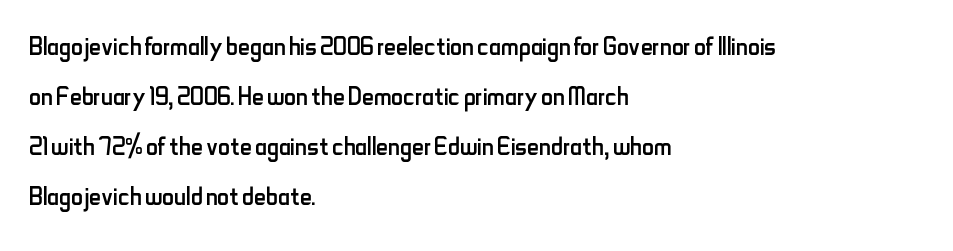
The strip under each line holds only bare page. The letters carry no serifs — their stems end cleanly without finishing strokes. No extra tracking has been applied to these lines. Italic: no, the glyphs are upright roman. This sample has the flowing, uneven cadence of proportional lettering.
